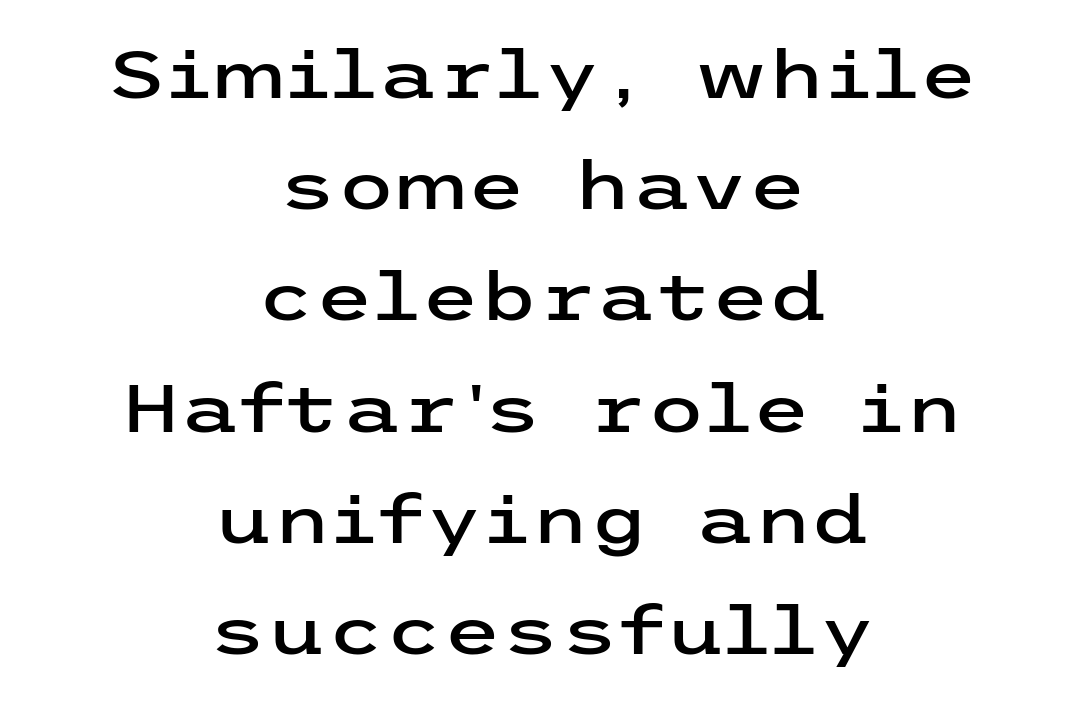
The paragraph shown floats in the horizontal middle. This is sans-serif lettering, the kind often seen on screens and signage. A typesetter would mark this as roman, not italic. The line texture is even and compact thanks to regular tracking. Descenders are the only things crossing below the line.
